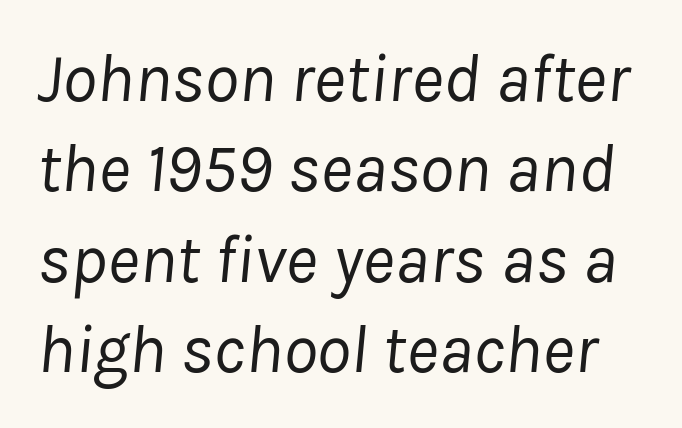
{"italic": "yes", "lean": "right", "slant_degrees": 8, "bold": "no", "weight": "regular", "width": "normal", "stroke_contrast": "low", "x_height": "medium", "monospaced": "no", "underline": "no", "line_spacing": "normal", "line_spacing_ratio": 1.31, "letter_spacing": "normal", "letter_spacing_em": 0.0, "glyph_px": 69}
